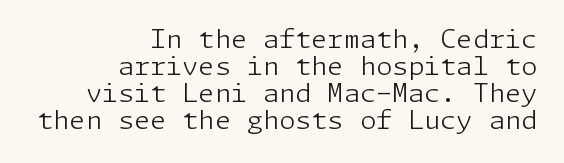
Q: Is the text bold? A: No.
Q: Is the text italic (slanted)? A: No, it is upright.
Q: Is the text underlined? A: No.
Q: How is the paragraph aligned? A: Right-aligned.
Q: Is the spacing between letters normal or unusually wide? A: Normal.
Q: Is the spacing between lines tight, normal or loose? A: Tight.
